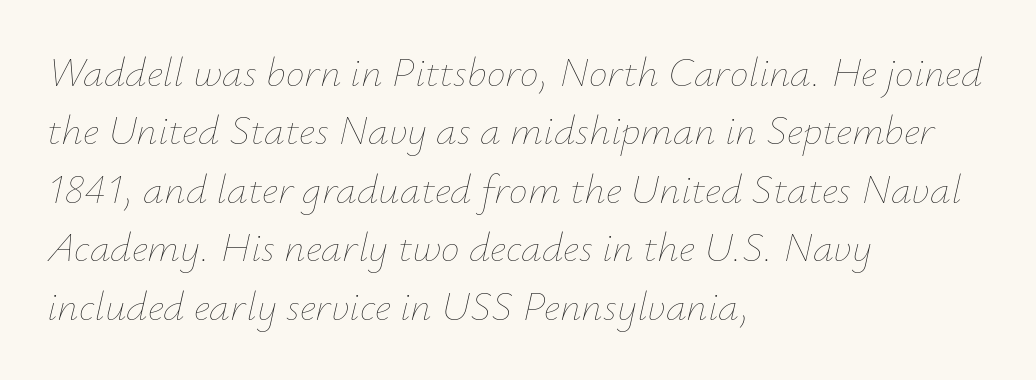
{"italic": "yes", "lean": "right", "slant_degrees": 12, "bold": "no", "weight": "thin", "width": "normal", "stroke_contrast": "low", "x_height": "small", "monospaced": "no", "underline": "no", "align": "left", "line_spacing": "normal", "line_spacing_ratio": 1.39, "letter_spacing": "normal", "letter_spacing_em": 0.0, "glyph_px": 42}
